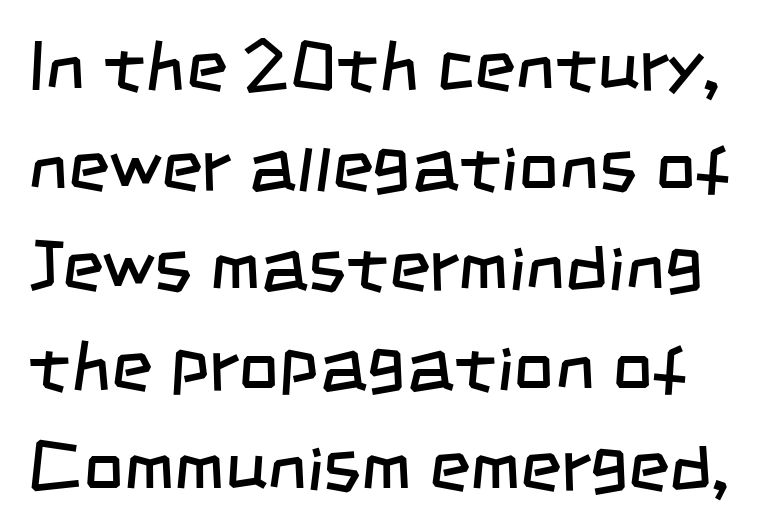
Clear beneath every line of the passage. Inter-character spacing is left at the font's built-in metrics. Heft: none added — not bold. Successive baselines arrive at the customary interval. Regarding serifs, this sample does without them.
